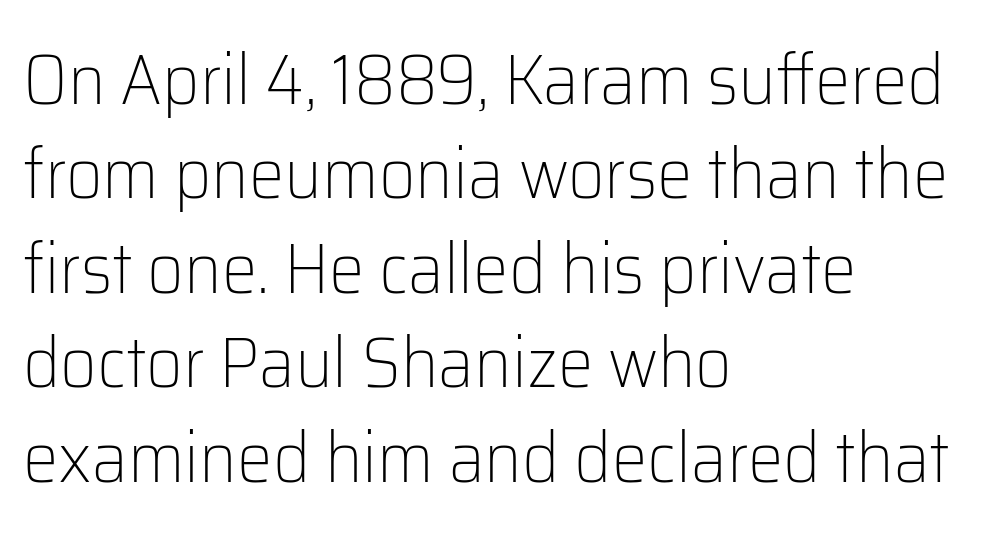
{"serif": "no", "italic": "no", "bold": "no", "weight": "light", "width": "normal", "stroke_contrast": "low", "x_height": "medium", "monospaced": "no", "underline": "no", "align": "left", "line_spacing": "normal", "line_spacing_ratio": 1.33, "letter_spacing": "normal", "letter_spacing_em": 0.0, "glyph_px": 71}
